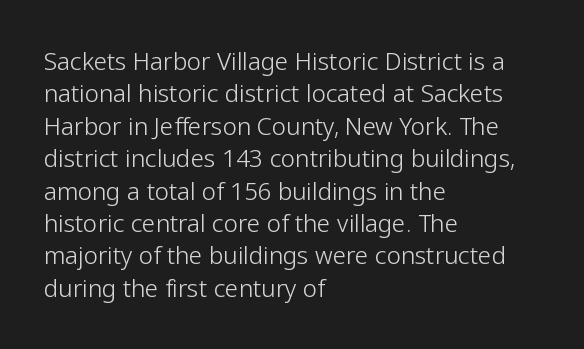
{"italic": "no", "bold": "no", "underline": "no", "align": "left", "line_spacing": "normal", "line_spacing_ratio": 1.35, "letter_spacing": "normal", "letter_spacing_em": 0.0, "glyph_px": 24}
